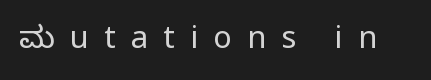
{"serif": "no", "italic": "no", "bold": "no", "weight": "regular", "width": "normal", "stroke_contrast": "low", "x_height": "medium", "monospaced": "no", "underline": "no", "letter_spacing": "wide", "letter_spacing_em": 0.49, "glyph_px": 31}
